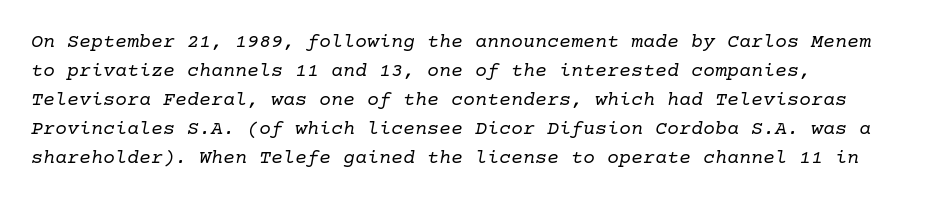
The image shows 20 px text type, italic (leaning right); set left-aligned, normal line spacing (1.45x), normal letter spacing, not underlined.
